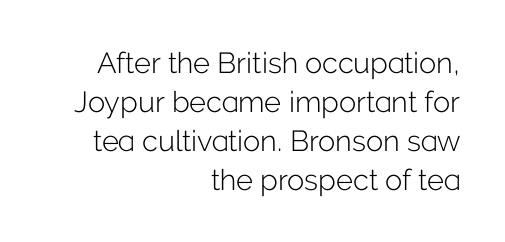
Q: Is the text bold? A: No.
Q: Is the text italic (slanted)? A: No, it is upright.
Q: Is the typeface a serif or a sans-serif typeface? A: Sans-serif.
Q: Is the text underlined? A: No.
Q: How is the paragraph aligned? A: Right-aligned.
Q: Is the spacing between letters normal or unusually wide? A: Normal.
Q: Is the spacing between lines tight, normal or loose? A: Normal.
Q: Width (condensed, normal, or wide)? A: Normal.
Q: Stroke contrast? A: Low.
Q: x-height? A: Medium.
Q: Monospaced? A: No.
